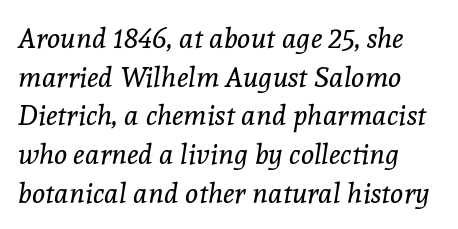
Q: Is the text bold? A: No.
Q: Is the text italic (slanted)? A: Yes, it leans right by about 8 degrees.
Q: Is the typeface a serif or a sans-serif typeface? A: Serif.
Q: Is the text underlined? A: No.
Q: Is the spacing between letters normal or unusually wide? A: Normal.
Q: Is the spacing between lines tight, normal or loose? A: Normal.
Q: Width (condensed, normal, or wide)? A: Normal.
Q: x-height? A: Medium.
Q: Monospaced? A: No.
